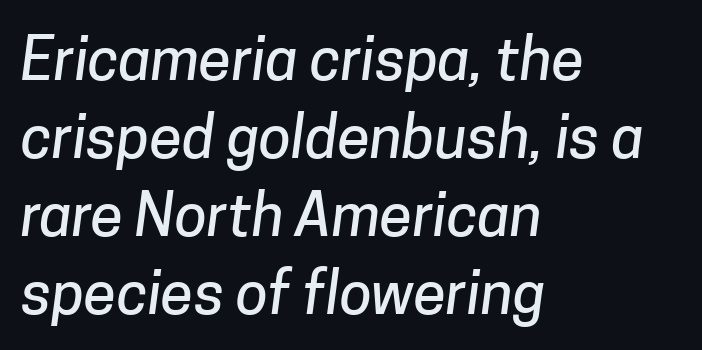
{"serif": "no", "width": "normal", "stroke_contrast": "low", "x_height": "medium", "monospaced": "no", "underline": "no", "align": "left", "line_spacing": "normal", "line_spacing_ratio": 1.32, "letter_spacing": "normal", "letter_spacing_em": 0.0, "glyph_px": 59}
